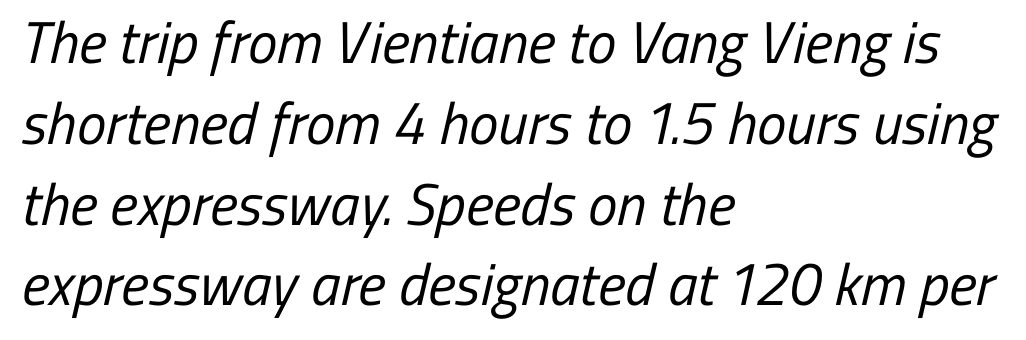
A classic flush-left, rag-right setting is used for this passage. Looks like regular typesetting: each glyph gets only the width it needs. The glyphs in this specimen are sans serif. The lines sit at an ordinary, default distance from one another. The letterforms sit shoulder to shoulder at normal distance. Is the stroke heavy? The answer is a plain regular-or-lighter.
